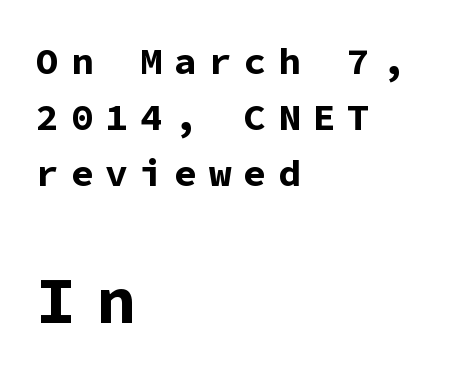
A typesetter would mark this as roman, not italic. The passage shown is emphatically bold. This is sans-serif lettering, the kind often seen on screens and signage. One-word summary of the alignment: left.
